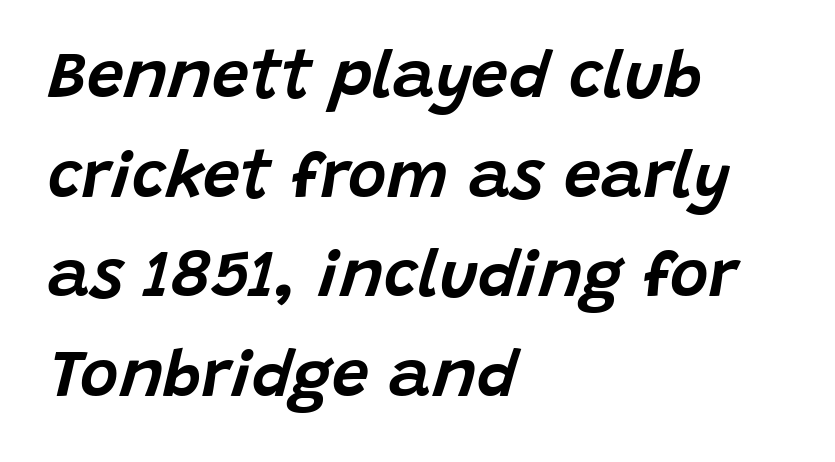
Q: Is the text italic (slanted)? A: Yes, it leans right by about 15 degrees.
Q: Is the text underlined? A: No.
Q: How is the paragraph aligned? A: Left-aligned.
Q: Is the spacing between letters normal or unusually wide? A: Normal.
Q: Is the spacing between lines tight, normal or loose? A: Normal.
Q: Width (condensed, normal, or wide)? A: Normal.
Q: Stroke contrast? A: Low.
Q: x-height? A: Large.
Q: Monospaced? A: No.
